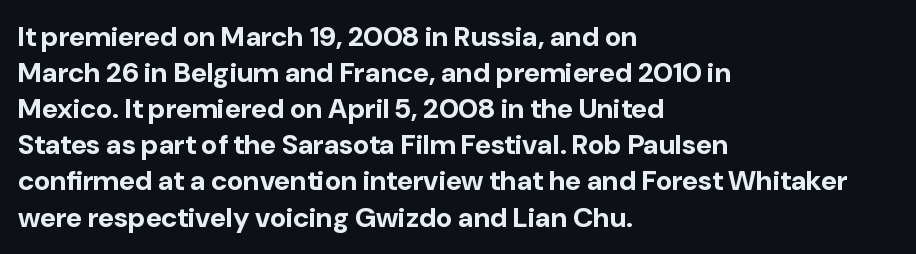
{"serif": "no", "italic": "no", "bold": "yes", "weight": "bold", "width": "normal", "stroke_contrast": "low", "x_height": "medium", "monospaced": "no", "underline": "no", "align": "left", "line_spacing": "normal", "line_spacing_ratio": 1.29, "letter_spacing": "normal", "letter_spacing_em": 0.0, "glyph_px": 28}
